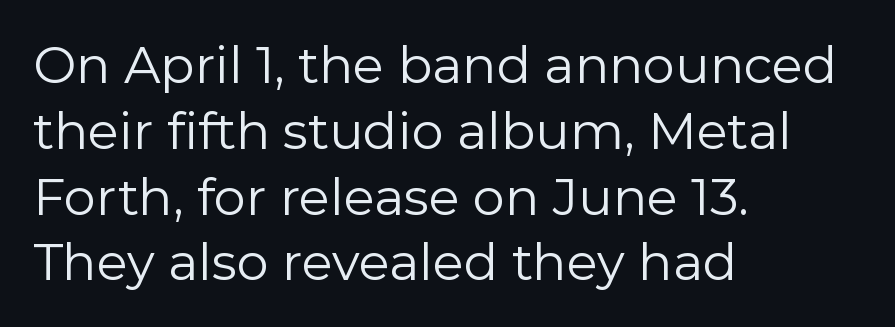
The image shows 51 px regular-weight sans-serif type, upright; set left-aligned, normal line spacing (1.29x), normal letter spacing, not underlined; low stroke contrast and a medium x-height.
